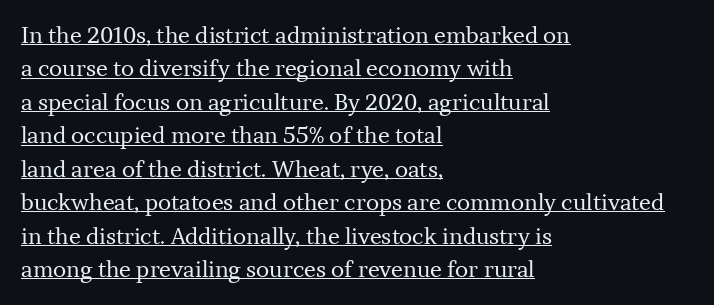
Q: Is the text bold? A: No.
Q: Is the text italic (slanted)? A: No, it is upright.
Q: Is the text underlined? A: Yes.
Q: How is the paragraph aligned? A: Left-aligned.
Q: Is the spacing between letters normal or unusually wide? A: Normal.
Q: Is the spacing between lines tight, normal or loose? A: Normal.
